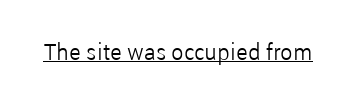
The image shows 23 px text type, upright; set normal letter spacing, underlined.
